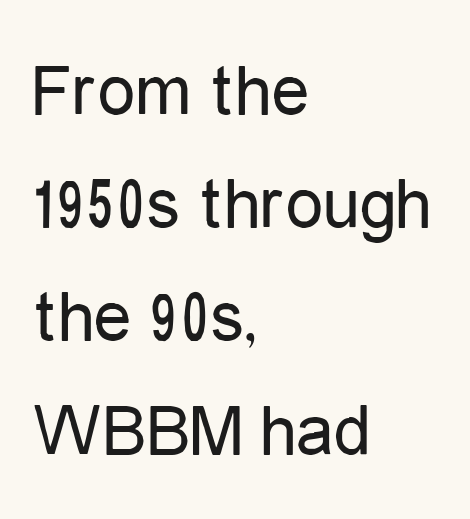
The image shows 75 px regular-weight, condensed sans-serif type, upright; set left-aligned, normal line spacing (1.51x), normal letter spacing, not underlined; low stroke contrast and a medium x-height.
